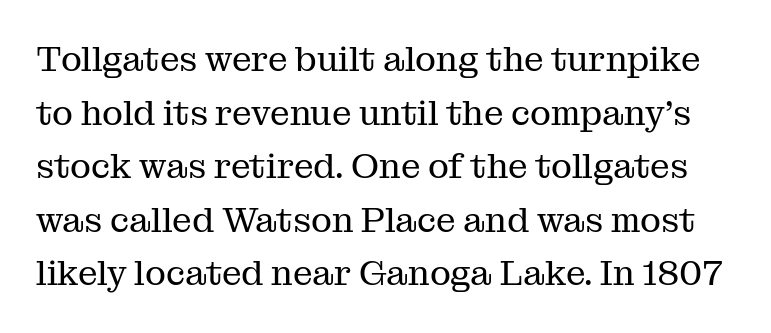
Lines of text with bare space underneath. The rendering uses natural spacing where letterforms have individual widths. Is the stroke heavy? The answer is a plain regular-or-lighter. The space between consecutive lines is moderate. Glyph-to-glyph distance matches everyday printed text.
